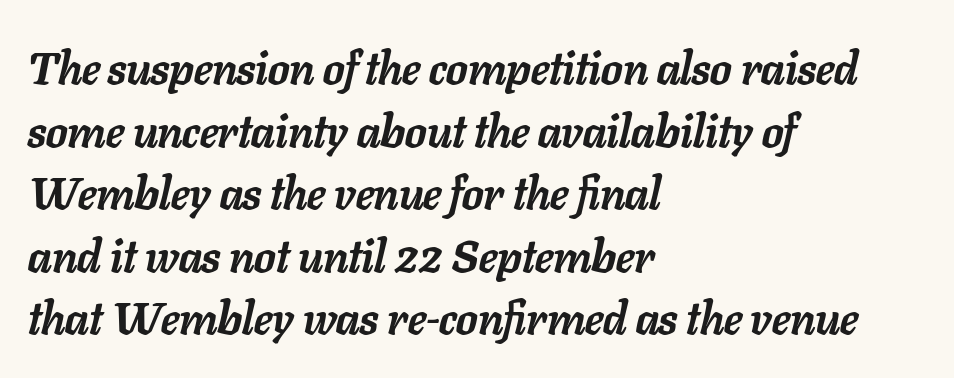
The image shows 45 px semibold type, italic (leaning right); set left-aligned, normal line spacing (1.39x), normal letter spacing, not underlined; low stroke contrast and a medium x-height.
